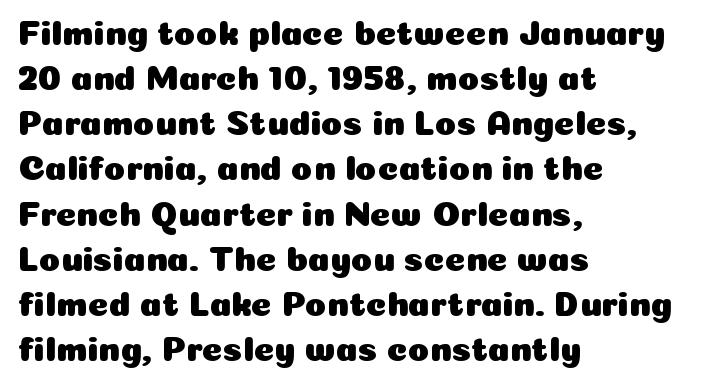
{"serif": "no", "italic": "no", "width": "normal", "stroke_contrast": "low", "x_height": "medium", "monospaced": "no", "underline": "no", "align": "left", "line_spacing": "normal", "line_spacing_ratio": 1.29, "letter_spacing": "normal", "letter_spacing_em": 0.0, "glyph_px": 35}
